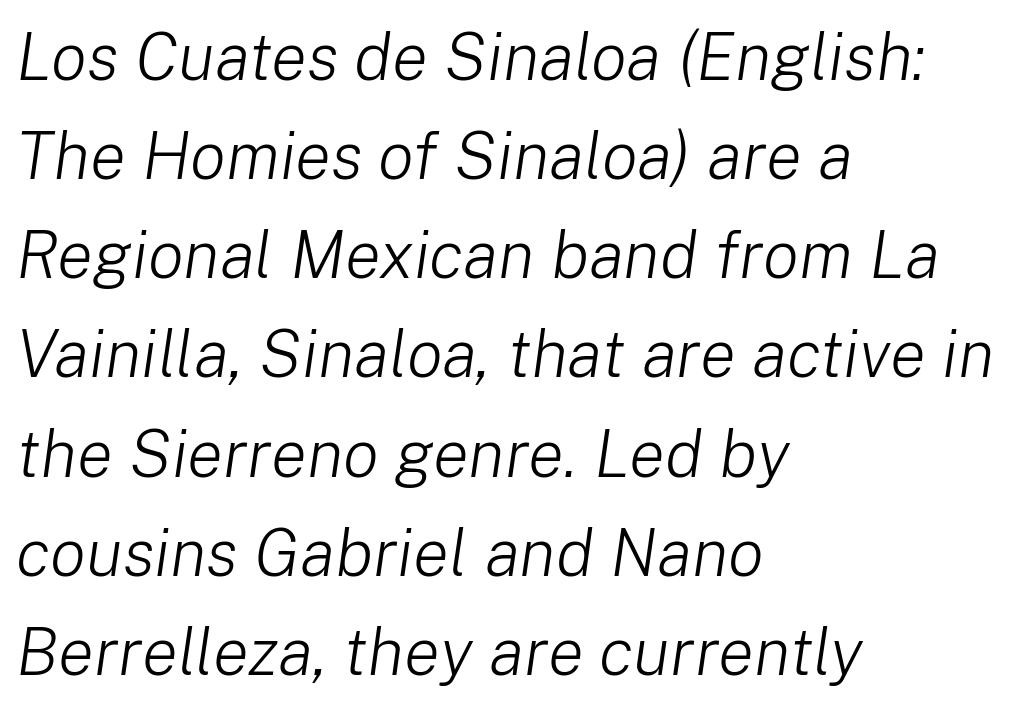
Is the letter spacing exaggerated? No — it looks like the ordinary default. Does the leading feel generous? No, just average. A typesetter would call this proportional, since set widths differ per character. These lines are set flush left with a ragged right edge.
